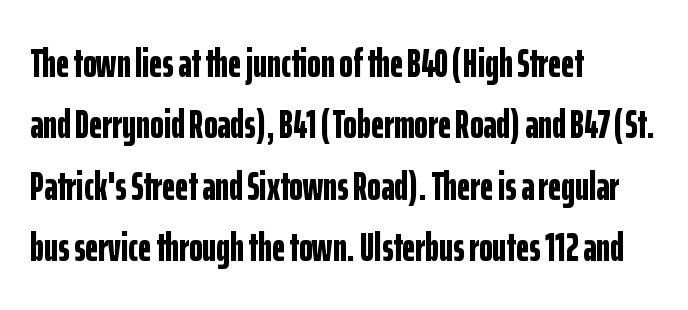
{"serif": "no", "italic": "no", "bold": "yes", "weight": "bold", "width": "condensed", "stroke_contrast": "low", "x_height": "medium", "monospaced": "no", "underline": "no", "align": "left", "line_spacing": "normal", "line_spacing_ratio": 1.5, "letter_spacing": "normal", "letter_spacing_em": 0.0, "glyph_px": 41}
